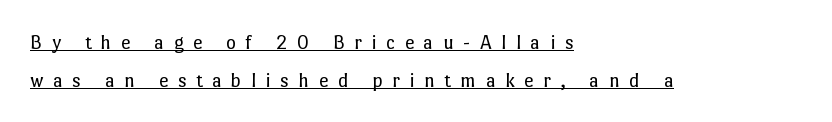
Q: Is the text bold? A: No.
Q: Is the text italic (slanted)? A: No, it is upright.
Q: Is the text underlined? A: Yes.
Q: How is the paragraph aligned? A: Left-aligned.
Q: Is the spacing between letters normal or unusually wide? A: Unusually wide.
